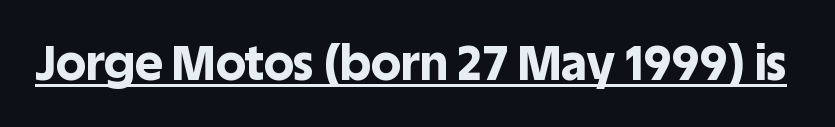
Does the type have serifs? No, each stem ends abruptly. The lettering holds an erect, upright posture throughout. Spacing verdict: proportional, widths tailored to each character. Every word sits above its own underline.
